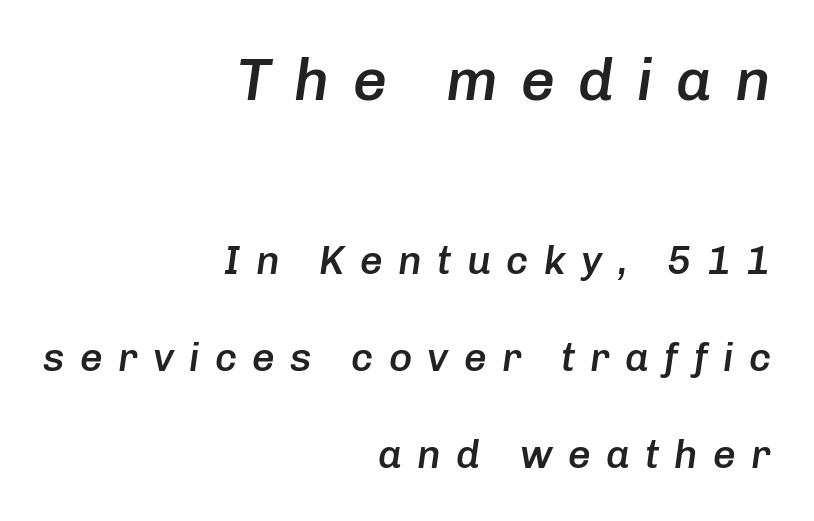
The image shows 60 px semibold type, italic (leaning right); set right-aligned, loose line spacing (2.42x), unusually wide letter spacing (+0.38 em), not underlined; the first (top) block is 1.5x larger; low stroke contrast and a medium x-height.
